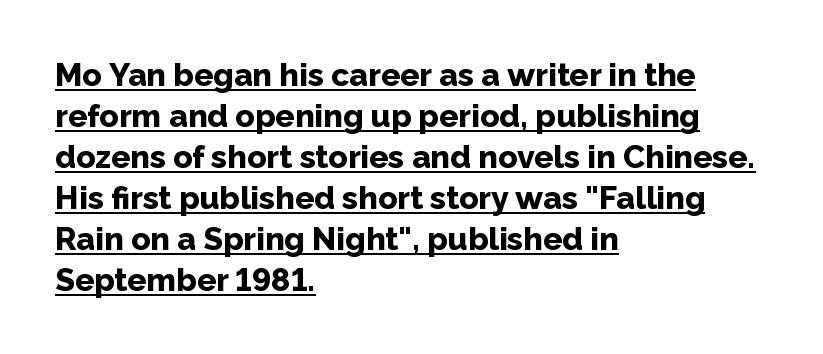
The image shows 32 px bold sans-serif type, upright; set left-aligned, normal line spacing (1.28x), normal letter spacing, underlined; low stroke contrast and a medium x-height.
